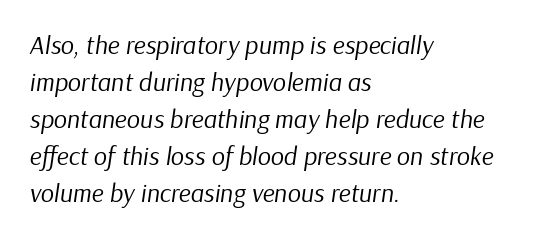
{"italic": "yes", "lean": "right", "slant_degrees": 9, "bold": "no", "underline": "no", "align": "left", "line_spacing": "normal", "line_spacing_ratio": 1.42, "letter_spacing": "normal", "letter_spacing_em": 0.0, "glyph_px": 26}
